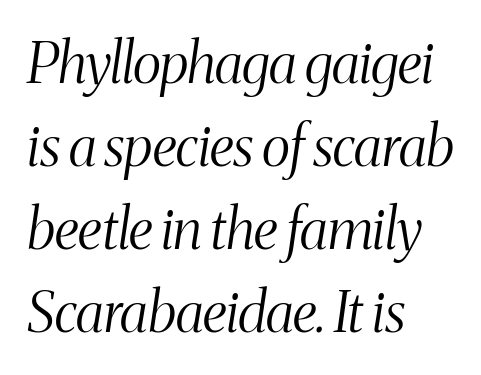
Q: Is the text bold? A: No.
Q: Is the text italic (slanted)? A: Yes, it leans right by about 8 degrees.
Q: Is the typeface a serif or a sans-serif typeface? A: Serif.
Q: Is the text underlined? A: No.
Q: How is the paragraph aligned? A: Left-aligned.
Q: Is the spacing between letters normal or unusually wide? A: Normal.
Q: Is the spacing between lines tight, normal or loose? A: Normal.
Q: Width (condensed, normal, or wide)? A: Condensed.
Q: Stroke contrast? A: Medium.
Q: x-height? A: Medium.
Q: Monospaced? A: No.
